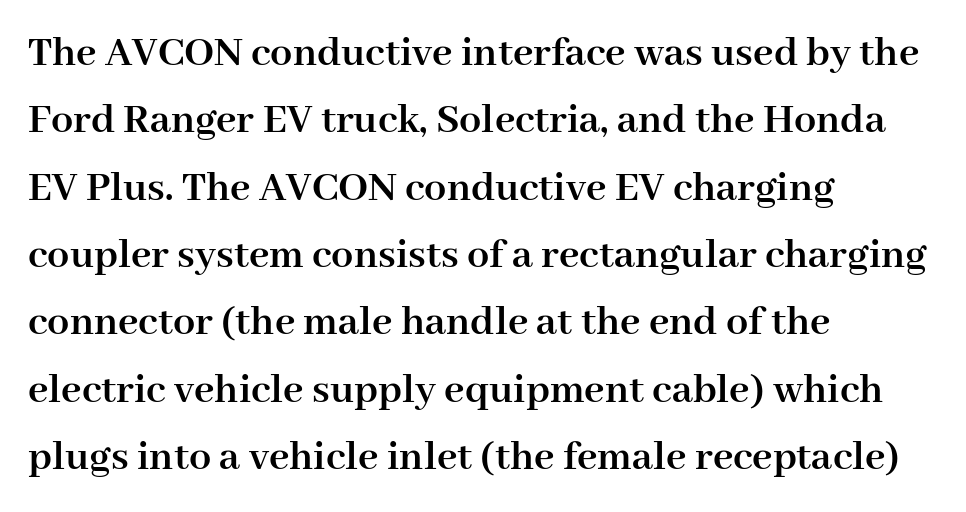
Varying glyph widths throughout — classic text-font behaviour. A full-strength bold gives these letters their thick strokes. Observe the ordinary spacing: letters are neighbours, not strangers. Honestly, there is no underline to notice here at all. Vertical spacing — default. The text block is weighted toward the left margin, trailing off unevenly rightward.
